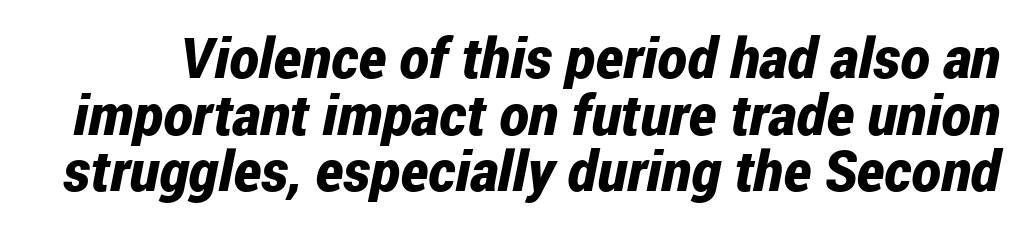
Q: Is the text bold? A: Yes.
Q: Is the text italic (slanted)? A: Yes, it leans right by about 12 degrees.
Q: Is the text underlined? A: No.
Q: Is the spacing between letters normal or unusually wide? A: Normal.
Q: Is the spacing between lines tight, normal or loose? A: Tight.
Q: Width (condensed, normal, or wide)? A: Condensed.
Q: Stroke contrast? A: Low.
Q: x-height? A: Medium.
Q: Monospaced? A: No.
